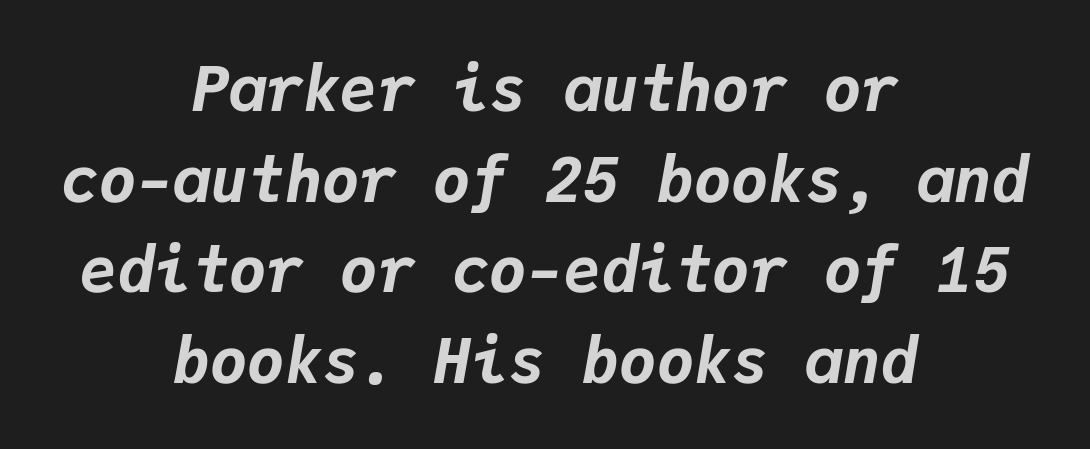
Q: Is the text bold? A: Yes.
Q: Is the text italic (slanted)? A: Yes, it leans right by about 9 degrees.
Q: Is the text underlined? A: No.
Q: How is the paragraph aligned? A: Centered.
Q: Is the spacing between letters normal or unusually wide? A: Normal.
Q: Is the spacing between lines tight, normal or loose? A: Normal.
Q: Width (condensed, normal, or wide)? A: Normal.
Q: Stroke contrast? A: Low.
Q: x-height? A: Medium.
Q: Monospaced? A: Yes.
